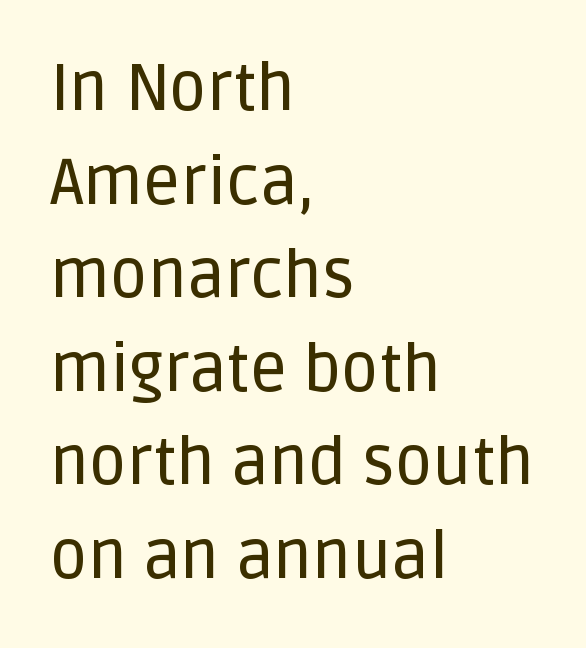
Q: Is the text italic (slanted)? A: No, it is upright.
Q: Is the typeface a serif or a sans-serif typeface? A: Sans-serif.
Q: Is the text underlined? A: No.
Q: How is the paragraph aligned? A: Left-aligned.
Q: Is the spacing between letters normal or unusually wide? A: Normal.
Q: Is the spacing between lines tight, normal or loose? A: Normal.
Q: Width (condensed, normal, or wide)? A: Normal.
Q: Stroke contrast? A: Low.
Q: x-height? A: Large.
Q: Monospaced? A: No.
